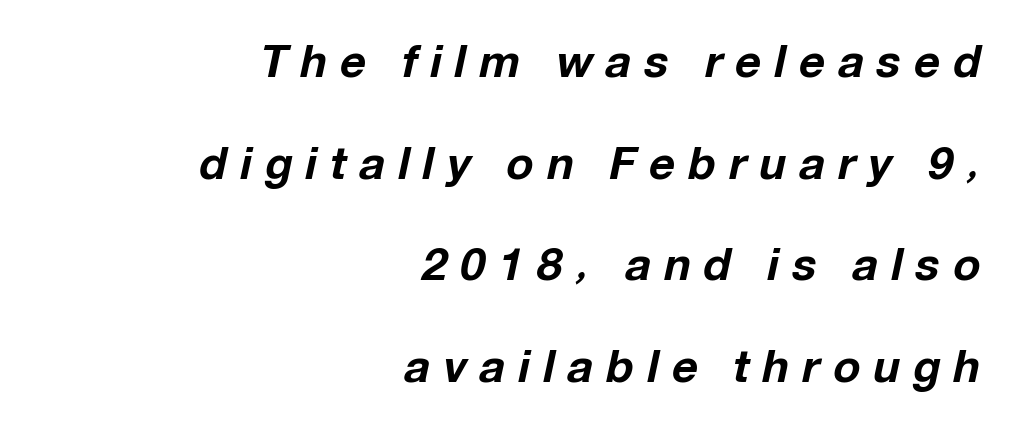
Each letter keeps its own natural width here, so spacing adapts to shape. The letters are spread apart with noticeably loose tracking. Only glyphs here, with clear space below each row. Summary of vertical rhythm: relaxed, with wide interline spacing. You can tell it's italic because the verticals aren't actually vertical.
